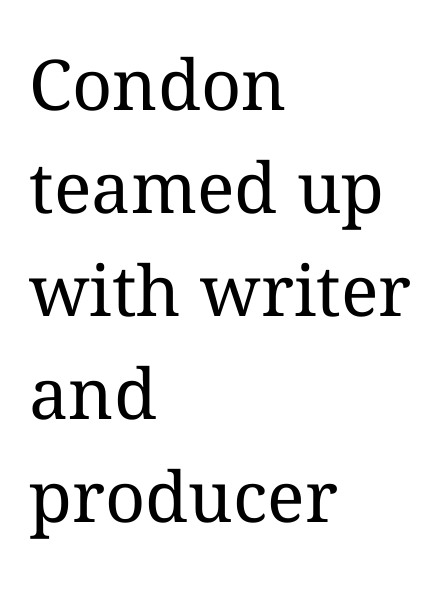
The image shows 70 px regular-weight type, upright; set left-aligned, normal line spacing (1.47x), normal letter spacing, not underlined; medium stroke contrast and a medium x-height.
